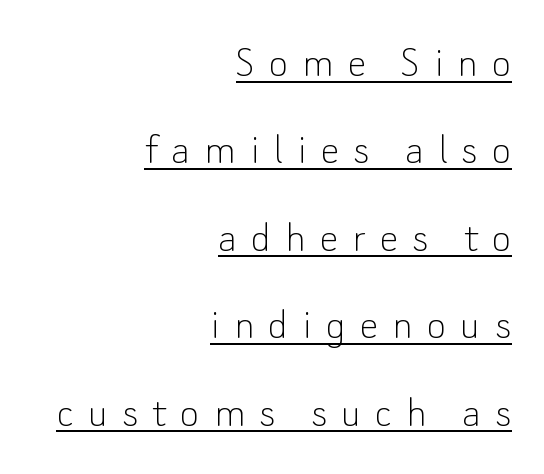
Here the designer chose a conventional face with non-uniform glyph widths. The typeface chosen for these lines omits serifs. Each word looks stretched out because of the extra space between its letters. A rule runs beneath these lines of type.
